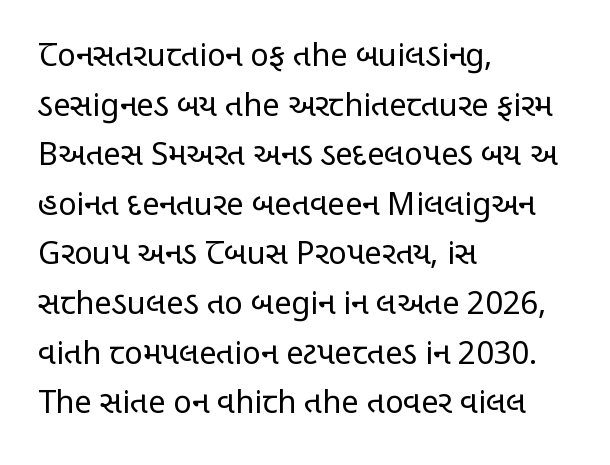
Q: Is the text bold? A: No.
Q: Is the text italic (slanted)? A: No, it is upright.
Q: Is the typeface a serif or a sans-serif typeface? A: Sans-serif.
Q: Is the text underlined? A: No.
Q: How is the paragraph aligned? A: Left-aligned.
Q: Is the spacing between letters normal or unusually wide? A: Normal.
Q: Is the spacing between lines tight, normal or loose? A: Normal.
Q: Width (condensed, normal, or wide)? A: Condensed.
Q: Stroke contrast? A: Low.
Q: x-height? A: Large.
Q: Monospaced? A: No.
